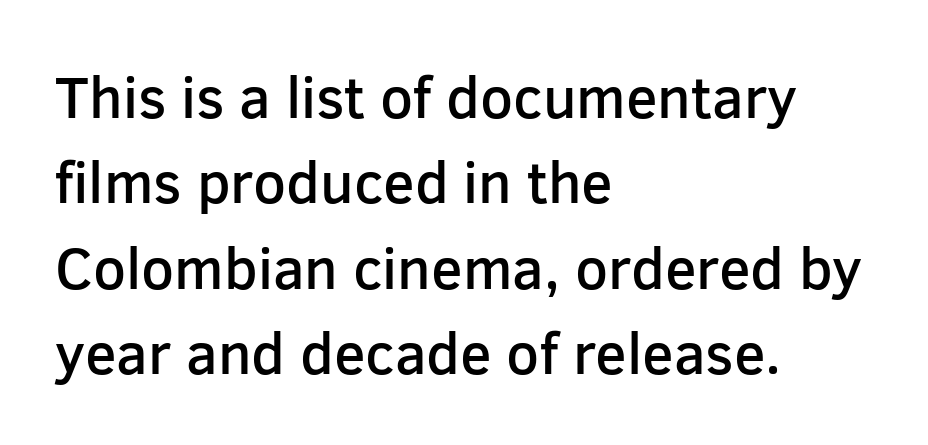
Every row of glyphs begins at an identical x-position on the left. How are the letters spaced? Ordinarily, with no added tracking. This sample has the flowing, uneven cadence of proportional lettering. Font category for this specimen: sans-serif.
